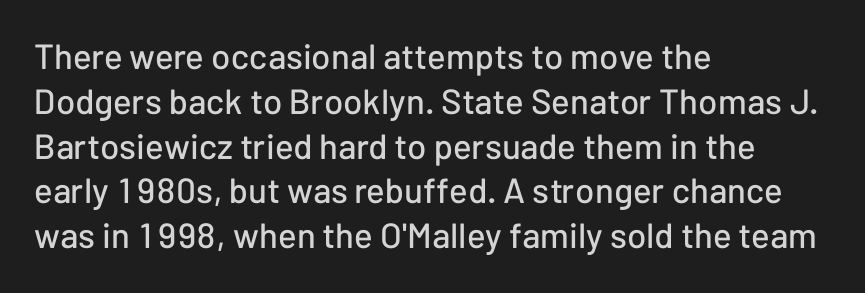
The image shows 35 px sans-serif type, upright; set left-aligned, normal line spacing (1.28x), normal letter spacing, not underlined; low stroke contrast and a medium x-height.
